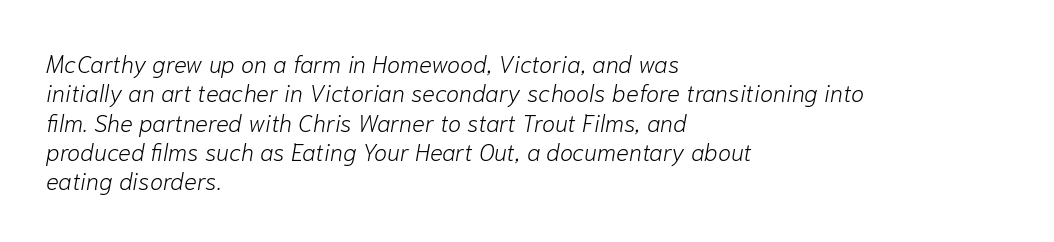
Q: Is the text bold? A: No.
Q: Is the text italic (slanted)? A: Yes, it leans right by about 10 degrees.
Q: Is the text underlined? A: No.
Q: How is the paragraph aligned? A: Left-aligned.
Q: Is the spacing between letters normal or unusually wide? A: Normal.
